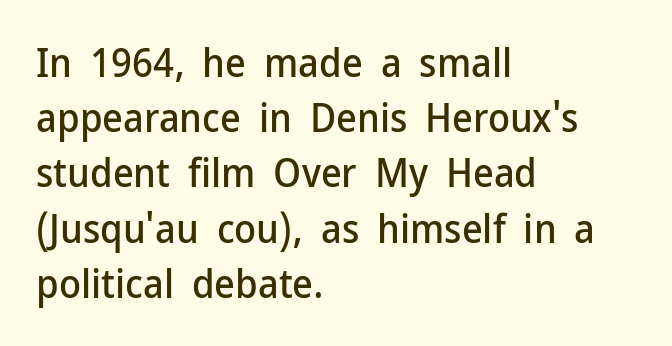
Q: Is the text italic (slanted)? A: No, it is upright.
Q: Is the typeface a serif or a sans-serif typeface? A: Sans-serif.
Q: Is the text underlined? A: No.
Q: How is the paragraph aligned? A: Left-aligned.
Q: Is the spacing between letters normal or unusually wide? A: Normal.
Q: Is the spacing between lines tight, normal or loose? A: Normal.
Q: Width (condensed, normal, or wide)? A: Normal.
Q: Stroke contrast? A: Low.
Q: x-height? A: Medium.
Q: Monospaced? A: No.
